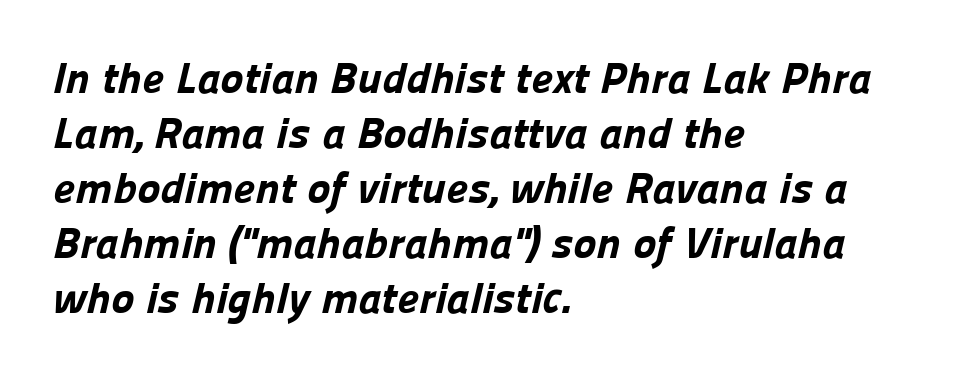
The image shows 44 px bold sans-serif type; set left-aligned, normal line spacing (1.25x), normal letter spacing, not underlined; low stroke contrast and a medium x-height.
